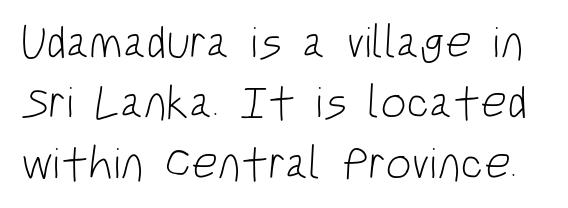
Note the varied advance widths — an 'i' is clearly narrower than an 'm'. One glance says typical: line gaps are just what's usual. No chunkiness to these letters — they're not bold. The gap between lines stays unmarked. Words appear dense and cohesive because spacing is normal.
